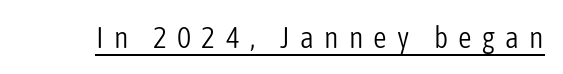
{"serif": "no", "italic": "no", "bold": "no", "weight": "light", "width": "condensed", "stroke_contrast": "low", "x_height": "medium", "monospaced": "no", "underline": "yes", "letter_spacing": "wide", "letter_spacing_em": 0.34, "glyph_px": 30}
